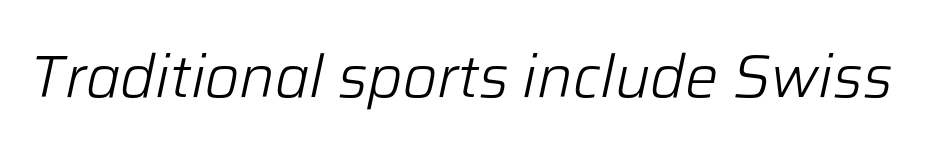
The image shows 59 px light type, italic (leaning right); set normal letter spacing, not underlined; low stroke contrast and a medium x-height.
